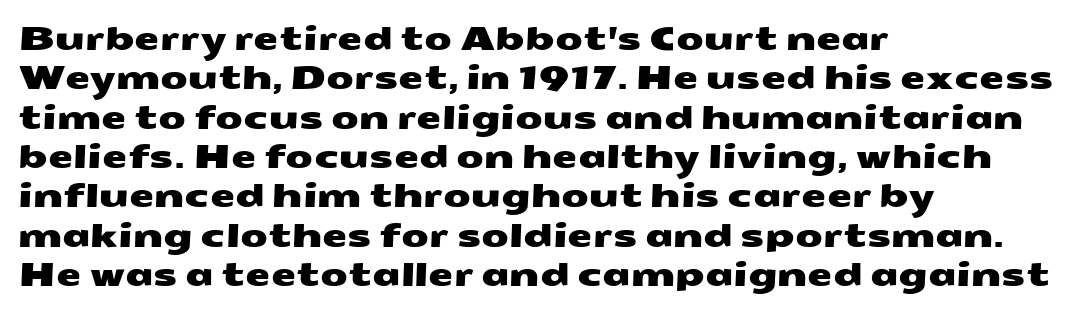
The image shows 32 px wide sans-serif type; set left-aligned, line spacing 1.23x, normal letter spacing, not underlined; medium stroke contrast and a medium x-height.
